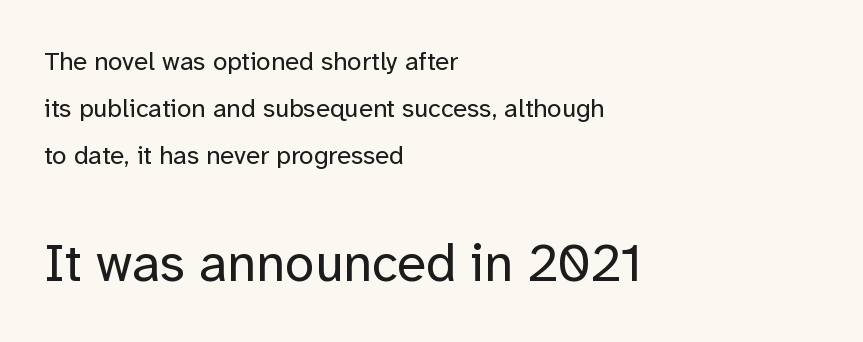
{"serif": "no", "italic": "no", "bold": "no", "weight": "regular", "width": "normal", "stroke_contrast": "low", "x_height": "medium", "monospaced": "no", "underline": "no", "align": "left", "line_spacing_ratio": 1.81, "letter_spacing": "normal", "letter_spacing_em": 0.0, "larger_block": "second", "size_ratio": 2.04, "glyph_px": 53}
